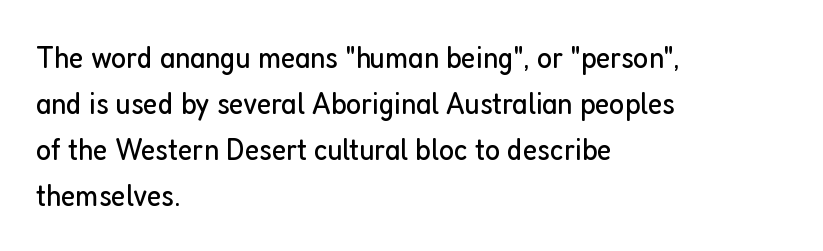
The image shows 32 px regular-weight, condensed sans-serif type, upright; set left-aligned, normal line spacing (1.44x), normal letter spacing, not underlined; low stroke contrast and a medium x-height.
